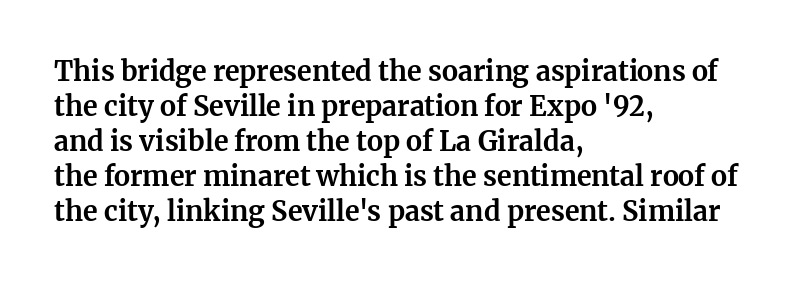
The image shows 27 px bold type, upright; set left-aligned, normal line spacing (1.3x), normal letter spacing, not underlined.
